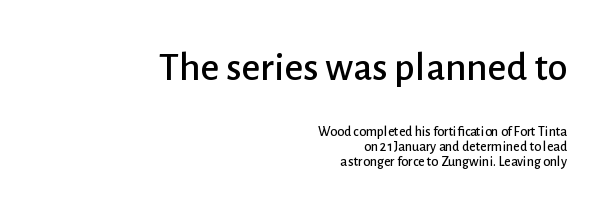
Q: Is the text italic (slanted)? A: No, it is upright.
Q: Is the typeface a serif or a sans-serif typeface? A: Sans-serif.
Q: Is the text underlined? A: No.
Q: How is the paragraph aligned? A: Right-aligned.
Q: Is the spacing between letters normal or unusually wide? A: Normal.
Q: Is the spacing between lines tight, normal or loose? A: Tight.
Q: Which block of text is set in a larger size, the first (top) or the second (bottom)? A: The first (top) one.
Q: Width (condensed, normal, or wide)? A: Normal.
Q: Stroke contrast? A: Low.
Q: x-height? A: Medium.
Q: Monospaced? A: No.
